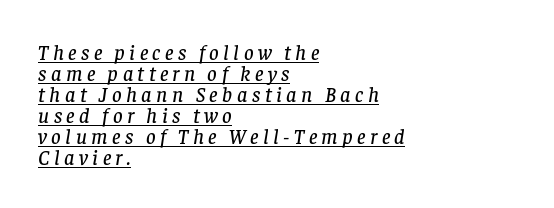
{"italic": "yes", "lean": "right", "slant_degrees": 8, "underline": "yes", "align": "left", "line_spacing": "tight", "line_spacing_ratio": 1.0, "letter_spacing": "wide", "letter_spacing_em": 0.21, "glyph_px": 21}
